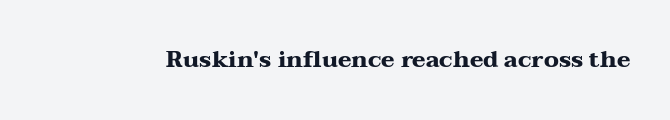
The image shows 23 px bold type, upright; set normal letter spacing, not underlined.
